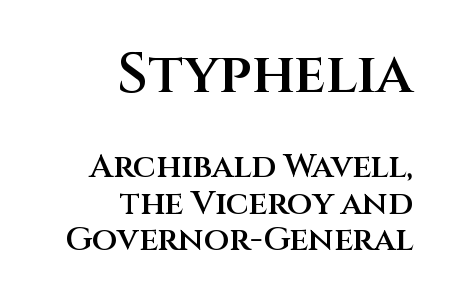
{"serif": "no", "italic": "no", "bold": "semi", "weight": "semibold", "width": "normal", "stroke_contrast": "medium", "x_height": "large", "monospaced": "no", "underline": "no", "align": "right", "line_spacing": "tight", "line_spacing_ratio": 1.1, "letter_spacing": "normal", "letter_spacing_em": 0.0, "larger_block": "first", "size_ratio": 1.73, "glyph_px": 57}
